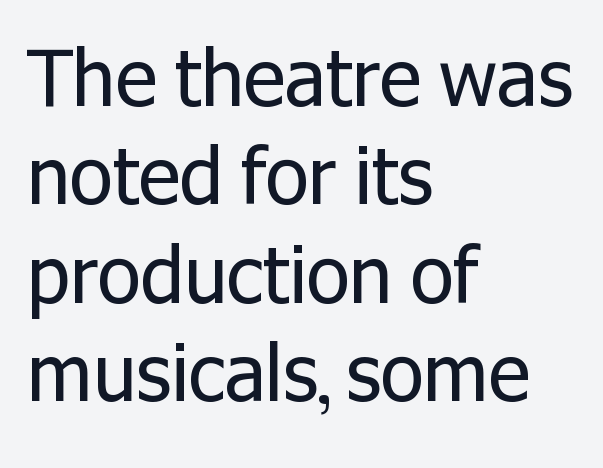
Q: Is the text bold? A: No.
Q: Is the text italic (slanted)? A: No, it is upright.
Q: Is the typeface a serif or a sans-serif typeface? A: Sans-serif.
Q: Is the text underlined? A: No.
Q: How is the paragraph aligned? A: Left-aligned.
Q: Is the spacing between letters normal or unusually wide? A: Normal.
Q: Is the spacing between lines tight, normal or loose? A: Normal.
Q: Width (condensed, normal, or wide)? A: Normal.
Q: Stroke contrast? A: Low.
Q: x-height? A: Medium.
Q: Monospaced? A: No.
